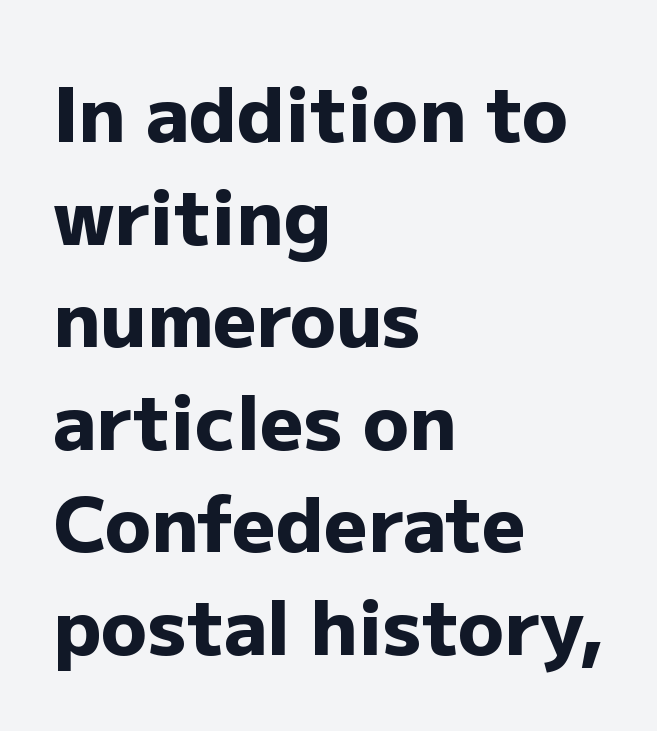
Q: Is the text bold? A: Yes.
Q: Is the text italic (slanted)? A: No, it is upright.
Q: Is the typeface a serif or a sans-serif typeface? A: Sans-serif.
Q: Is the text underlined? A: No.
Q: How is the paragraph aligned? A: Left-aligned.
Q: Is the spacing between letters normal or unusually wide? A: Normal.
Q: Is the spacing between lines tight, normal or loose? A: Normal.
Q: Width (condensed, normal, or wide)? A: Normal.
Q: Stroke contrast? A: Low.
Q: x-height? A: Medium.
Q: Monospaced? A: No.
